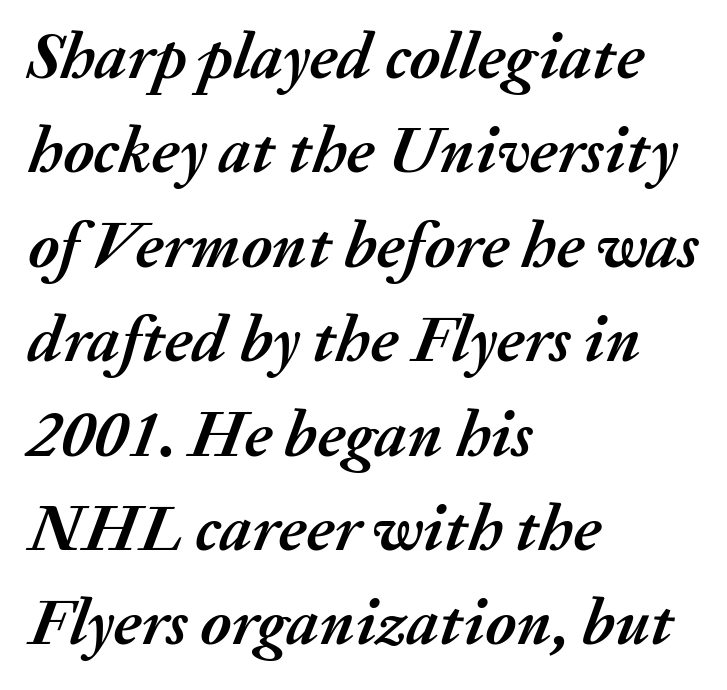
The image shows 66 px semibold type, italic (leaning right); set left-aligned, normal line spacing (1.43x), normal letter spacing, not underlined; medium stroke contrast and a medium x-height.
